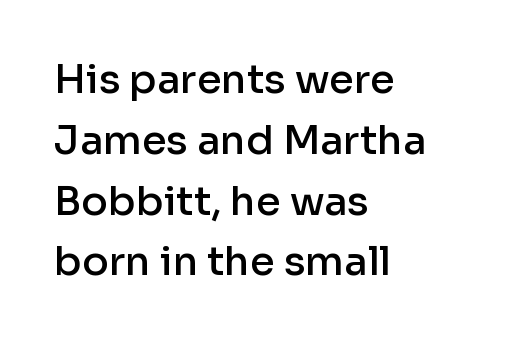
Q: Is the text bold? A: Semi-bold.
Q: Is the text italic (slanted)? A: No, it is upright.
Q: Is the typeface a serif or a sans-serif typeface? A: Sans-serif.
Q: Is the text underlined? A: No.
Q: How is the paragraph aligned? A: Left-aligned.
Q: Is the spacing between letters normal or unusually wide? A: Normal.
Q: Is the spacing between lines tight, normal or loose? A: Normal.
Q: Width (condensed, normal, or wide)? A: Normal.
Q: Stroke contrast? A: Low.
Q: x-height? A: Medium.
Q: Monospaced? A: No.
